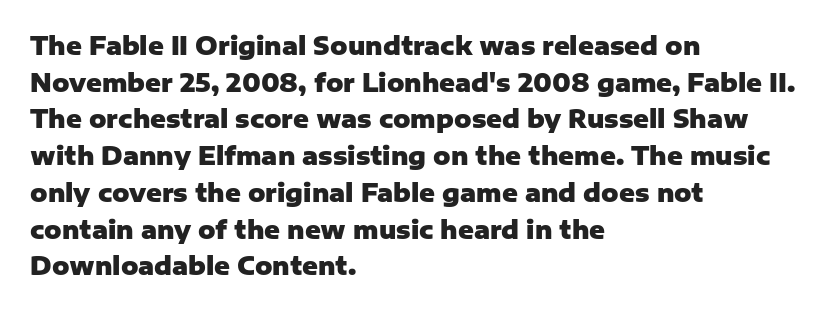
Q: Is the text bold? A: Yes.
Q: Is the text italic (slanted)? A: No, it is upright.
Q: Is the text underlined? A: No.
Q: How is the paragraph aligned? A: Left-aligned.
Q: Is the spacing between letters normal or unusually wide? A: Normal.
Q: Is the spacing between lines tight, normal or loose? A: Normal.
